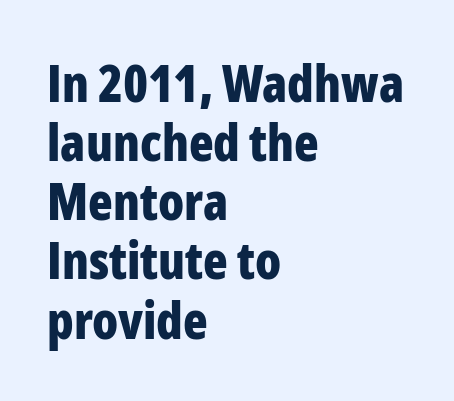
Grotesque or geometric, the face here clearly has no serifs. This rendering features lettering with no underline. Standard letterfit; no display-style spreading of the glyphs. These words are printed bold, with thick strokes throughout.
